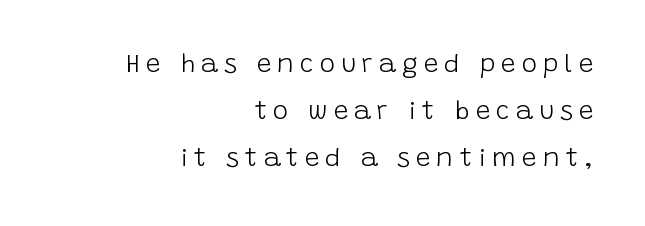
Layout note: lines flush right. This sample uses an upright cut, with every glyph sitting square on the baseline. Letter spacing: wide. The strip under each line holds only bare page.
